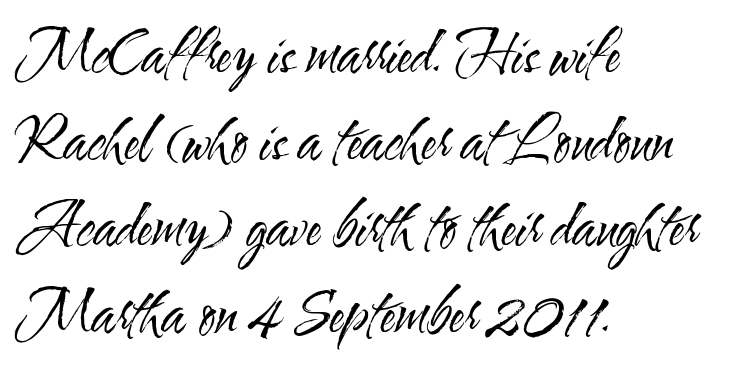
{"serif": "no", "bold": "no", "weight": "regular", "width": "condensed", "stroke_contrast": "medium", "x_height": "small", "monospaced": "no", "underline": "no", "align": "left", "line_spacing": "normal", "line_spacing_ratio": 1.52, "letter_spacing": "normal", "letter_spacing_em": 0.0, "glyph_px": 57}
